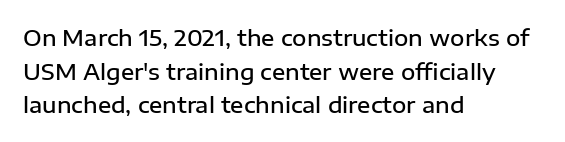
The image shows 22 px text type, upright; set left-aligned, normal line spacing (1.53x), normal letter spacing, not underlined.
